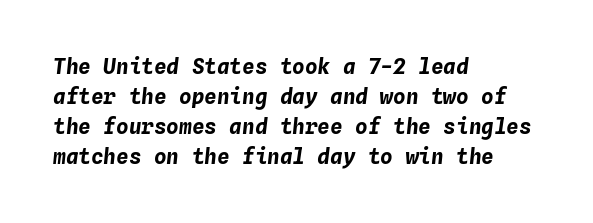
Q: Is the text bold? A: Yes.
Q: Is the text italic (slanted)? A: Yes, it leans right by about 4 degrees.
Q: Is the text underlined? A: No.
Q: How is the paragraph aligned? A: Left-aligned.
Q: Is the spacing between letters normal or unusually wide? A: Normal.
Q: Is the spacing between lines tight, normal or loose? A: Normal.
